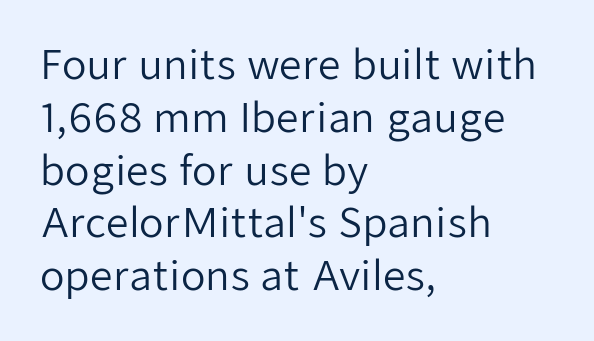
Q: Is the text bold? A: No.
Q: Is the text italic (slanted)? A: No, it is upright.
Q: Is the typeface a serif or a sans-serif typeface? A: Sans-serif.
Q: Is the text underlined? A: No.
Q: How is the paragraph aligned? A: Left-aligned.
Q: Is the spacing between letters normal or unusually wide? A: Normal.
Q: Is the spacing between lines tight, normal or loose? A: Normal.
Q: Width (condensed, normal, or wide)? A: Normal.
Q: Stroke contrast? A: Low.
Q: x-height? A: Medium.
Q: Monospaced? A: No.
